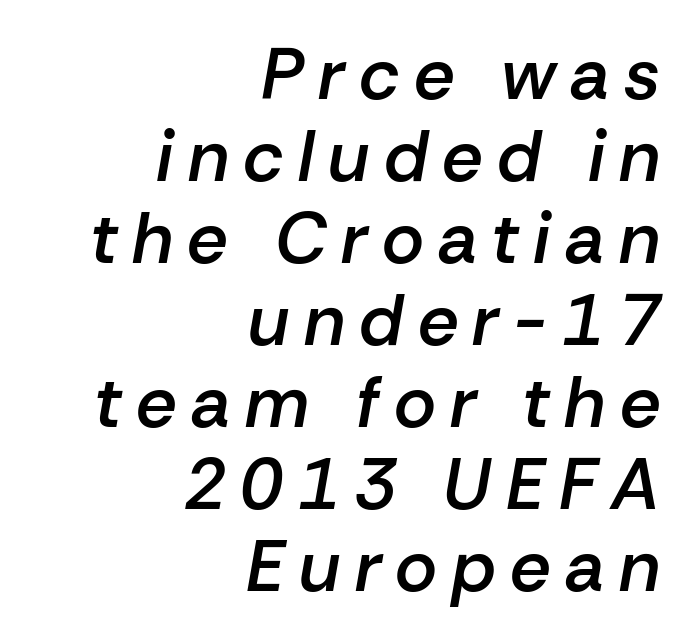
Q: Is the text bold? A: Semi-bold.
Q: Is the text italic (slanted)? A: Yes, it leans right by about 10 degrees.
Q: Is the text underlined? A: No.
Q: How is the paragraph aligned? A: Right-aligned.
Q: Is the spacing between letters normal or unusually wide? A: Unusually wide.
Q: Is the spacing between lines tight, normal or loose? A: Tight.
Q: Width (condensed, normal, or wide)? A: Normal.
Q: Stroke contrast? A: Low.
Q: x-height? A: Medium.
Q: Monospaced? A: No.
